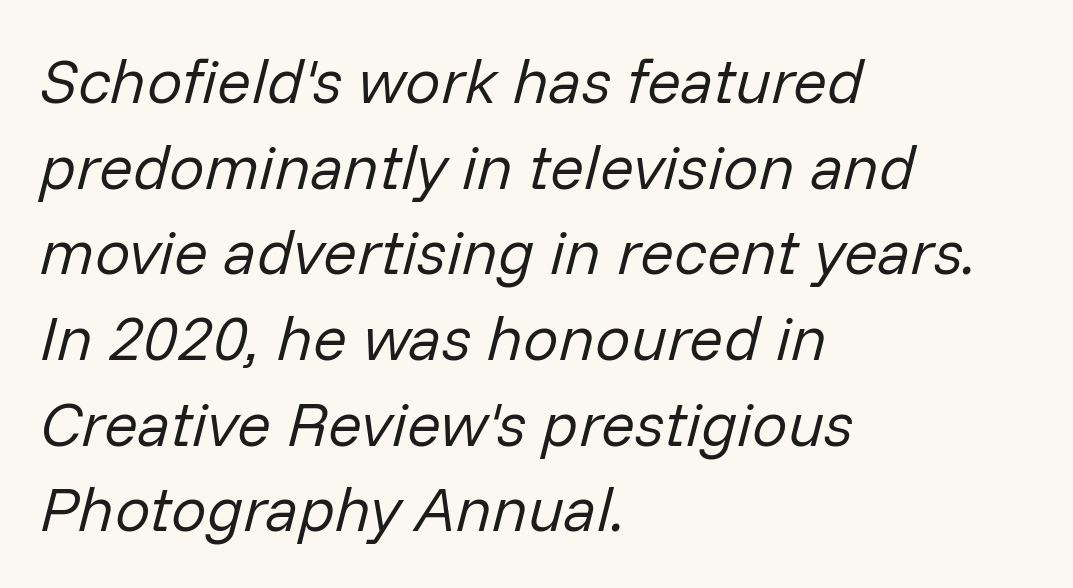
A clean baseline with only descenders dipping below it. This sample uses plain, unmodified letter spacing. Notice how the passage keeps a crisp vertical edge on the left only. Is this a heavy cut? Hardly; it is regular or lighter. Reading down the column, the eye jumps a familiar distance to each next line.
